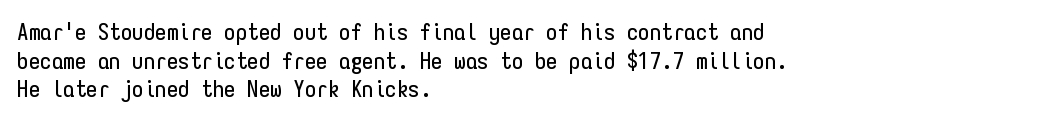
Q: Is the text italic (slanted)? A: No, it is upright.
Q: Is the text underlined? A: No.
Q: How is the paragraph aligned? A: Left-aligned.
Q: Is the spacing between letters normal or unusually wide? A: Normal.
Q: Is the spacing between lines tight, normal or loose? A: Normal.
